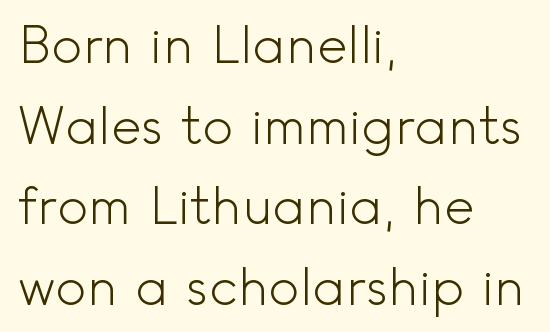
Style check: upright. Decoration check: the copy has no underline. Leading: standard. The lines in this sample share a left origin and differ only in where they stop.
